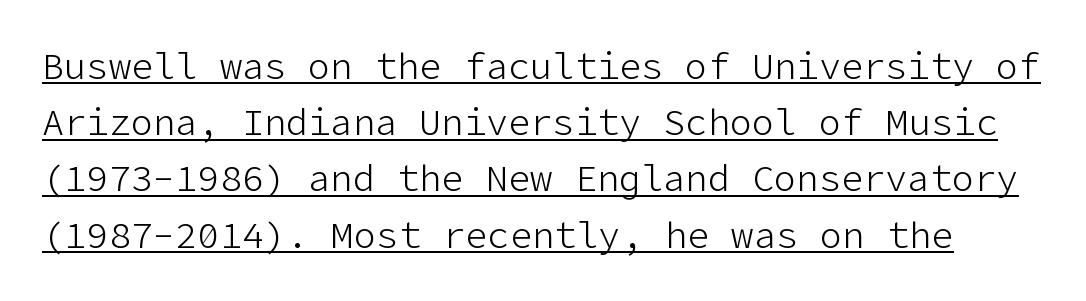
Q: Is the text bold? A: No.
Q: Is the text italic (slanted)? A: No, it is upright.
Q: Is the typeface a serif or a sans-serif typeface? A: Sans-serif.
Q: Is the text underlined? A: Yes.
Q: Is the spacing between letters normal or unusually wide? A: Normal.
Q: Is the spacing between lines tight, normal or loose? A: Normal.
Q: Width (condensed, normal, or wide)? A: Normal.
Q: Stroke contrast? A: Low.
Q: x-height? A: Medium.
